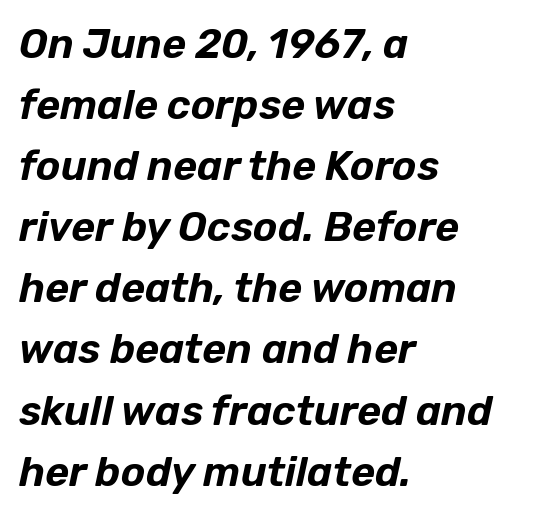
Here the designer chose a conventional face with non-uniform glyph widths. Observe the ordinary spacing: letters are neighbours, not strangers. Quick note: interline space is typical. Descenders hang freely into open space. These lines were composed using italics. The paragraph shown leans on its left margin.
